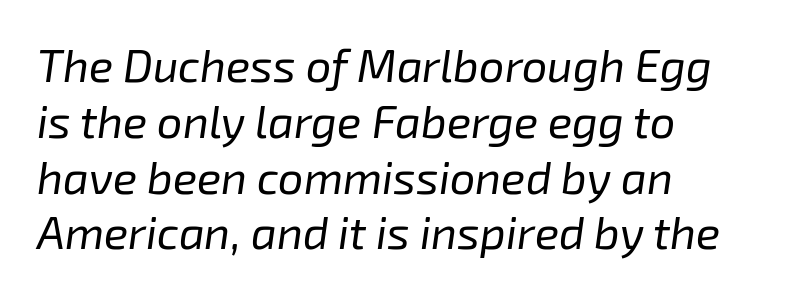
{"italic": "yes", "lean": "right", "slant_degrees": 8, "bold": "no", "weight": "regular", "width": "normal", "stroke_contrast": "low", "x_height": "medium", "monospaced": "no", "underline": "no", "align": "left", "line_spacing_ratio": 1.24, "letter_spacing": "normal", "letter_spacing_em": 0.0, "glyph_px": 45}
